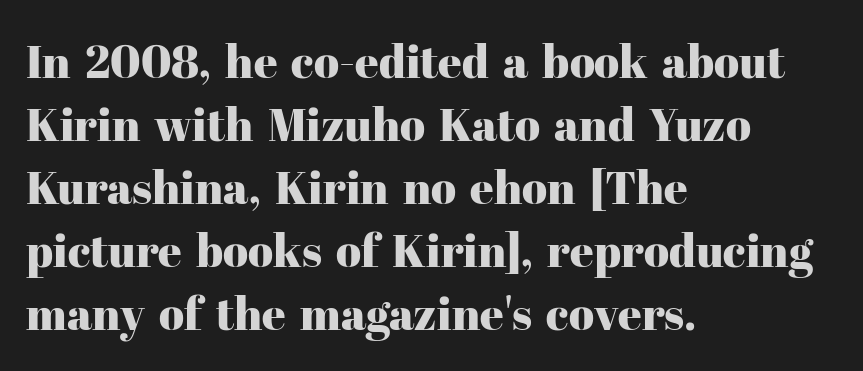
{"serif": "yes", "italic": "no", "width": "normal", "stroke_contrast": "high", "x_height": "medium", "monospaced": "no", "underline": "no", "align": "left", "line_spacing": "normal", "line_spacing_ratio": 1.37, "letter_spacing": "normal", "letter_spacing_em": 0.0, "glyph_px": 46}
